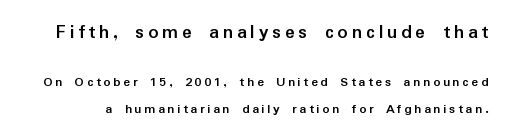
Has an underline been added? It has not. The lettering holds an erect, upright posture throughout. One glance says open: line gaps are wider than usual. The passage shown begins with its larger block and ends with its smaller one. Bold? Absolutely — the strokes are thick and heavy.
